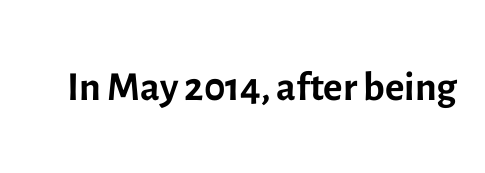
{"serif": "no", "italic": "no", "bold": "no", "weight": "regular", "width": "normal", "x_height": "medium", "monospaced": "no", "underline": "no", "letter_spacing": "normal", "letter_spacing_em": 0.0, "glyph_px": 59}
